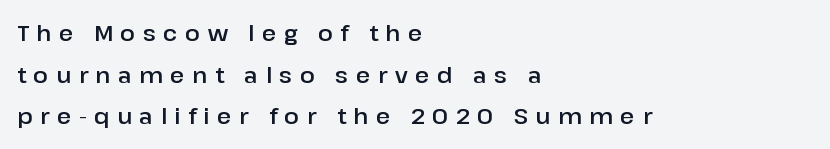
Q: Is the text italic (slanted)? A: No, it is upright.
Q: Is the text underlined? A: No.
Q: How is the paragraph aligned? A: Left-aligned.
Q: Is the spacing between letters normal or unusually wide? A: Unusually wide.
